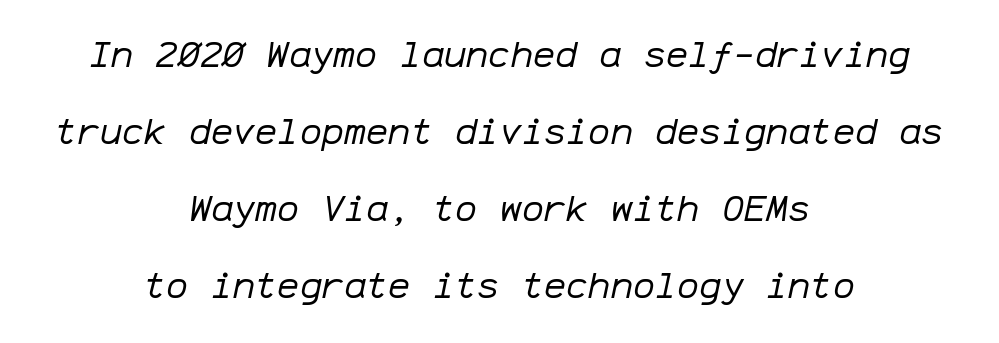
The image shows 37 px regular-weight type, italic (leaning right), monospaced; set centered, loose line spacing (2.08x), normal letter spacing, not underlined; low stroke contrast and a medium x-height.
